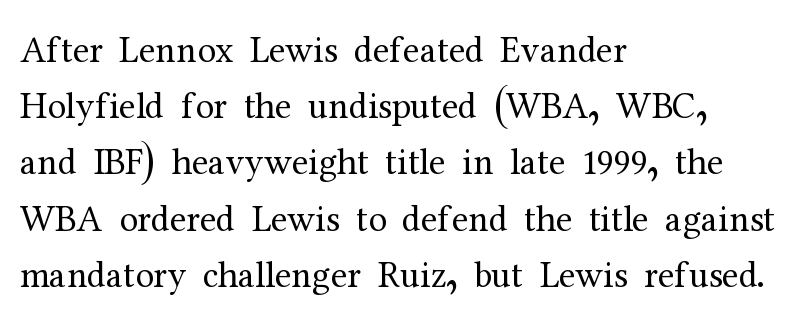
Q: Is the text bold? A: No.
Q: Is the text italic (slanted)? A: No, it is upright.
Q: Is the typeface a serif or a sans-serif typeface? A: Serif.
Q: Is the text underlined? A: No.
Q: How is the paragraph aligned? A: Left-aligned.
Q: Is the spacing between letters normal or unusually wide? A: Normal.
Q: Is the spacing between lines tight, normal or loose? A: Normal.
Q: Width (condensed, normal, or wide)? A: Normal.
Q: Stroke contrast? A: Medium.
Q: x-height? A: Medium.
Q: Monospaced? A: No.
